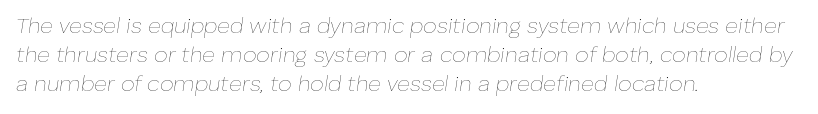
{"italic": "yes", "lean": "right", "slant_degrees": 8, "bold": "no", "underline": "no", "align": "left", "line_spacing": "normal", "line_spacing_ratio": 1.32, "letter_spacing": "normal", "letter_spacing_em": 0.0, "glyph_px": 22}
